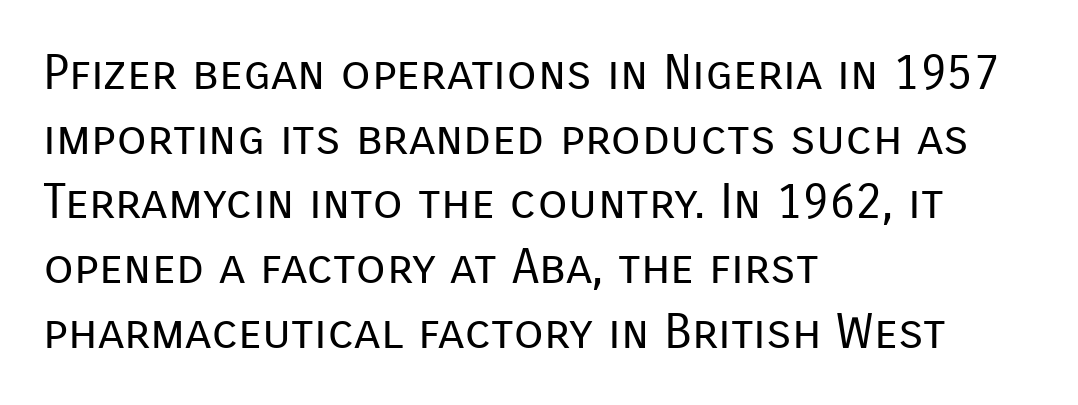
Q: Is the text bold? A: No.
Q: Is the text italic (slanted)? A: No, it is upright.
Q: Is the typeface a serif or a sans-serif typeface? A: Sans-serif.
Q: Is the text underlined? A: No.
Q: How is the paragraph aligned? A: Left-aligned.
Q: Is the spacing between letters normal or unusually wide? A: Normal.
Q: Is the spacing between lines tight, normal or loose? A: Normal.
Q: Width (condensed, normal, or wide)? A: Normal.
Q: Stroke contrast? A: Low.
Q: x-height? A: Medium.
Q: Monospaced? A: No.
